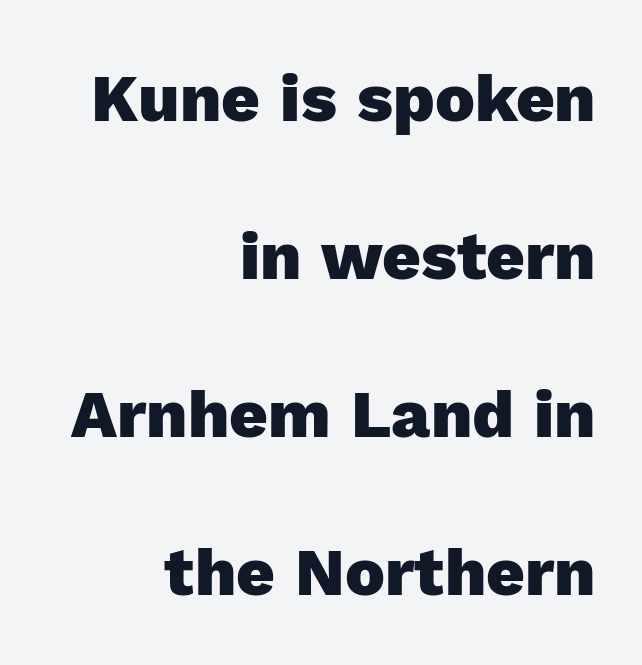
The type family on display is of the sans-serif kind. All the whitespace from short lines collects on the left. Baseline-to-baseline distance is far greater than the letter height. These lines are rendered in a variable-pitch font. These lines were composed using upright roman letters. No extra tracking has been applied to these lines.
